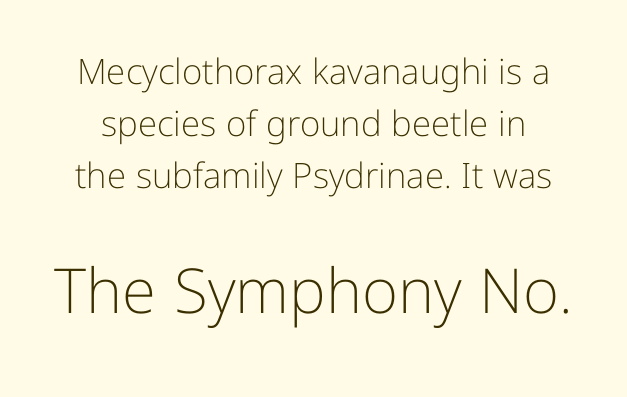
Q: Is the text bold? A: No.
Q: Is the text italic (slanted)? A: No, it is upright.
Q: Is the typeface a serif or a sans-serif typeface? A: Sans-serif.
Q: Is the text underlined? A: No.
Q: Is the spacing between letters normal or unusually wide? A: Normal.
Q: Is the spacing between lines tight, normal or loose? A: Normal.
Q: Which block of text is set in a larger size, the first (top) or the second (bottom)? A: The second (bottom) one.
Q: Width (condensed, normal, or wide)? A: Normal.
Q: Stroke contrast? A: Low.
Q: x-height? A: Medium.
Q: Monospaced? A: No.
